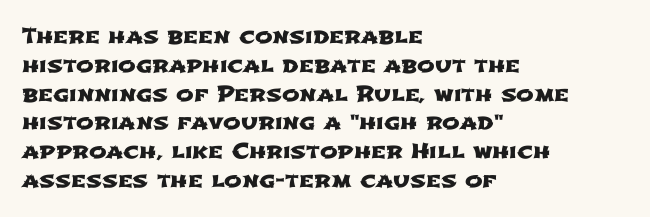
The image shows 21 px text type; set left-aligned, normal line spacing (1.37x), normal letter spacing, not underlined.
